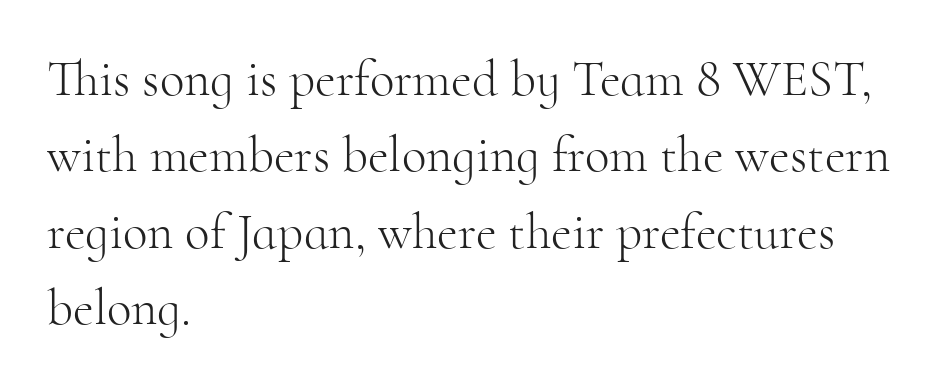
The image shows 51 px light serif type, upright; set left-aligned, normal line spacing (1.5x), normal letter spacing, not underlined; high stroke contrast and a small x-height.
